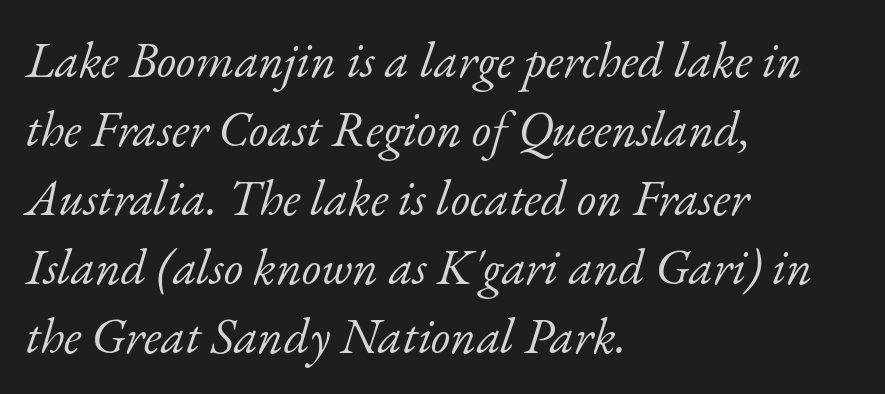
{"serif": "yes", "italic": "yes", "lean": "right", "slant_degrees": 17, "bold": "no", "weight": "light", "width": "normal", "stroke_contrast": "low", "x_height": "small", "monospaced": "no", "underline": "no", "align": "left", "line_spacing": "normal", "line_spacing_ratio": 1.38, "letter_spacing": "normal", "letter_spacing_em": 0.0, "glyph_px": 50}
